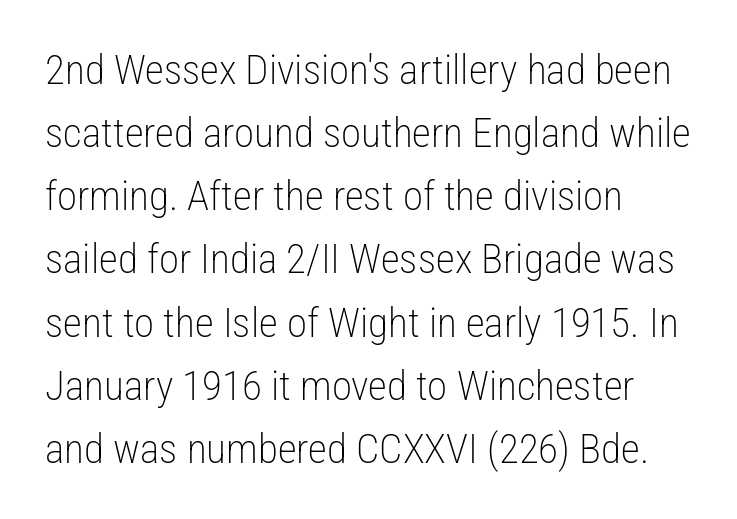
Tracking here is standard; glyphs follow each other at the usual distance. The space directly below the letters is spotless. Style check: upright. The face used here is proportionally spaced, like ordinary book or web type. Alignment: flush left.
